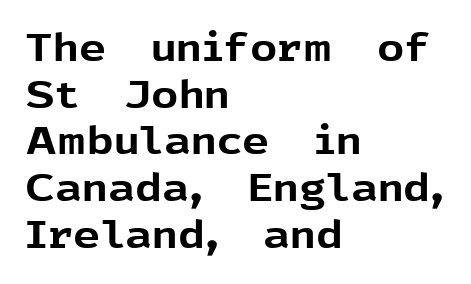
The image shows 38 px bold sans-serif type, upright; set left-aligned, line spacing 1.23x, normal letter spacing, not underlined; a medium x-height.
